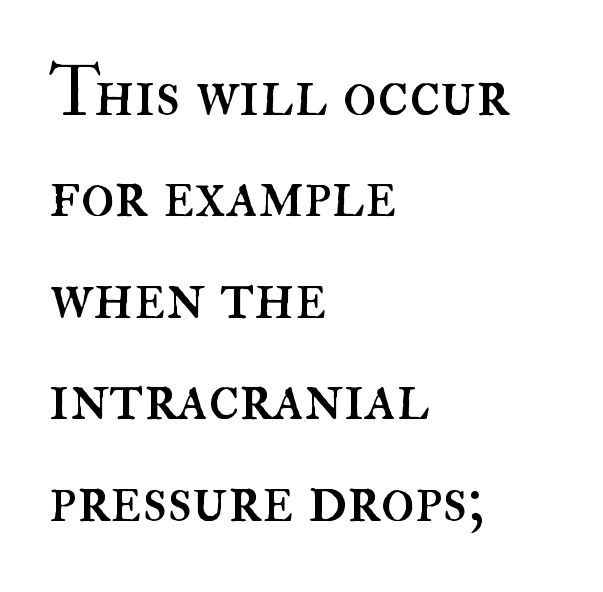
{"italic": "no", "bold": "no", "weight": "regular", "width": "normal", "stroke_contrast": "high", "x_height": "small", "monospaced": "no", "underline": "no", "align": "left", "line_spacing": "normal", "line_spacing_ratio": 1.45, "letter_spacing": "normal", "letter_spacing_em": 0.0, "glyph_px": 70}
